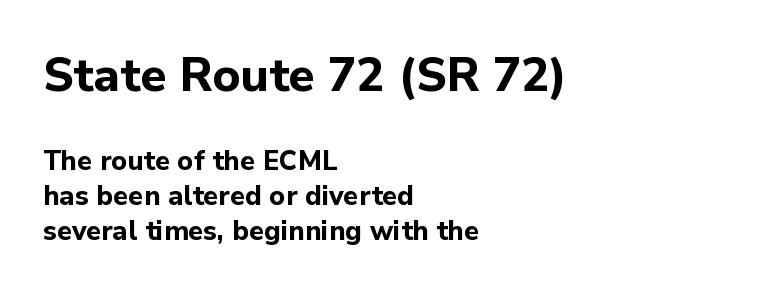
The image shows 47 px bold sans-serif type, upright; set left-aligned, normal line spacing (1.3x), normal letter spacing, not underlined; the first (top) block is 1.74x larger; low stroke contrast and a medium x-height.
